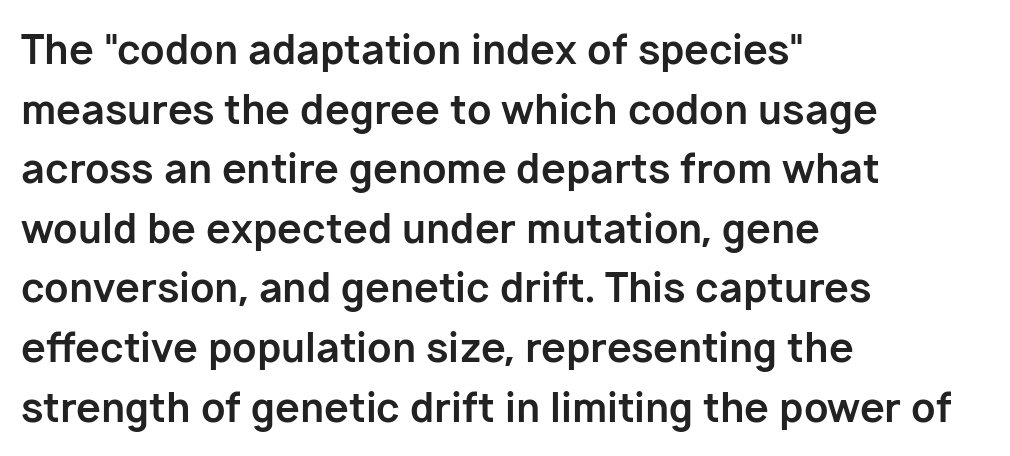
Q: Is the text bold? A: Yes.
Q: Is the text italic (slanted)? A: No, it is upright.
Q: Is the typeface a serif or a sans-serif typeface? A: Sans-serif.
Q: Is the text underlined? A: No.
Q: How is the paragraph aligned? A: Left-aligned.
Q: Is the spacing between letters normal or unusually wide? A: Normal.
Q: Is the spacing between lines tight, normal or loose? A: Normal.
Q: Width (condensed, normal, or wide)? A: Normal.
Q: Stroke contrast? A: Low.
Q: x-height? A: Medium.
Q: Monospaced? A: No.
